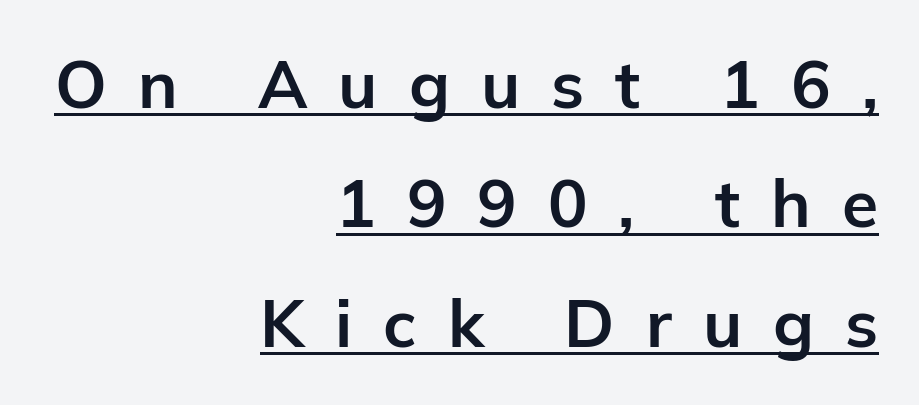
The image shows 66 px bold sans-serif type, upright; set right-aligned, line spacing 1.81x, unusually wide letter spacing (+0.47 em), underlined; low stroke contrast and a medium x-height.
